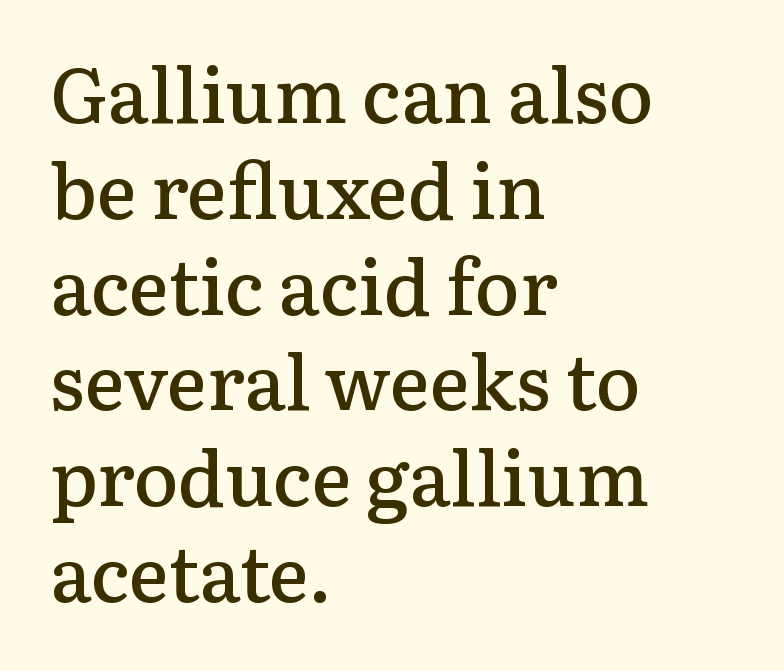
Q: Is the text bold? A: Semi-bold.
Q: Is the text italic (slanted)? A: No, it is upright.
Q: Is the typeface a serif or a sans-serif typeface? A: Serif.
Q: Is the text underlined? A: No.
Q: How is the paragraph aligned? A: Left-aligned.
Q: Is the spacing between letters normal or unusually wide? A: Normal.
Q: Is the spacing between lines tight, normal or loose? A: Normal.
Q: Width (condensed, normal, or wide)? A: Normal.
Q: Stroke contrast? A: Low.
Q: x-height? A: Medium.
Q: Monospaced? A: No.
